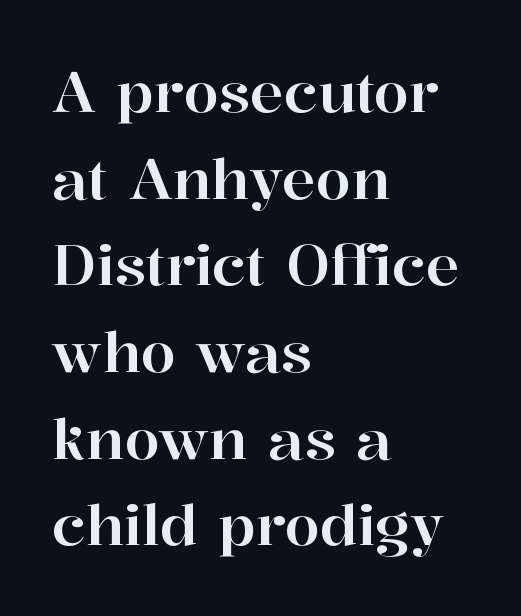
The image shows 57 px serif type, upright; set left-aligned, normal line spacing (1.52x), normal letter spacing, not underlined; high stroke contrast and a medium x-height.
